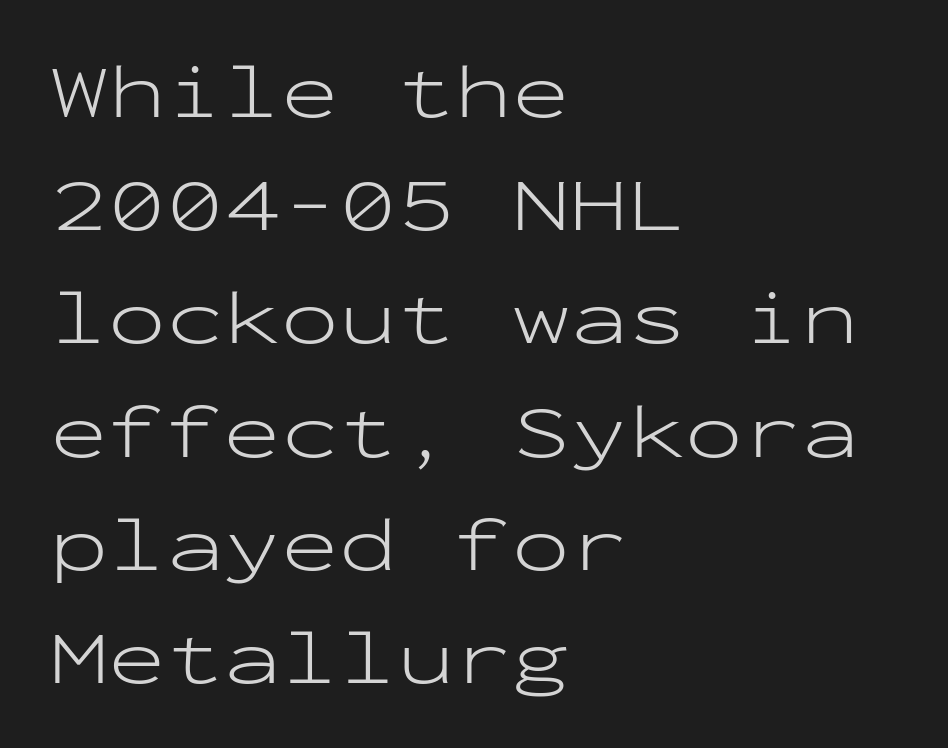
The passage shown has conventional tracking throughout. The letters stand upright; this is a roman face. Check where the strokes stop: nothing finishes them off — pure sans. Each letter, wide or thin by design, is forced into the same width here. The letters look calm and open, with moderate or lighter stems. Quick note: underline off.
